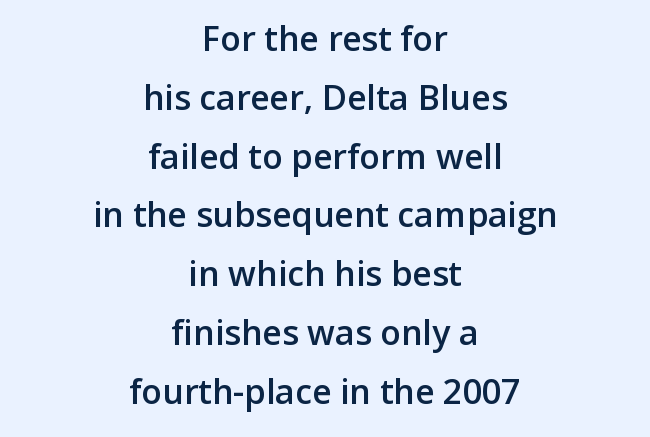
The image shows 34 px semibold sans-serif type, upright; set centered, line spacing 1.73x, normal letter spacing, not underlined; low stroke contrast and a medium x-height.
